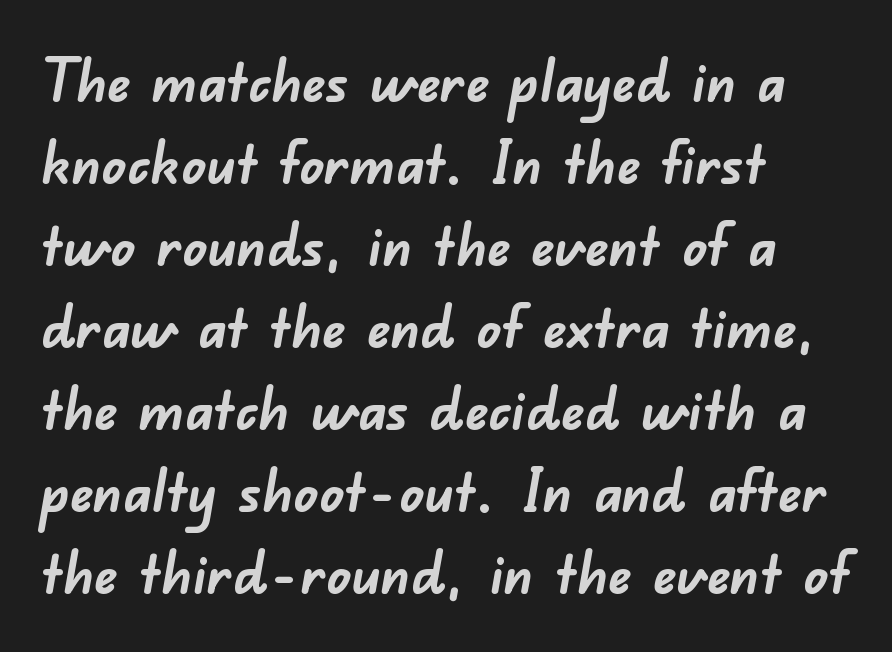
Q: Is the text bold? A: Yes.
Q: Is the typeface a serif or a sans-serif typeface? A: Sans-serif.
Q: Is the text underlined? A: No.
Q: How is the paragraph aligned? A: Left-aligned.
Q: Is the spacing between letters normal or unusually wide? A: Normal.
Q: Is the spacing between lines tight, normal or loose? A: Normal.
Q: Width (condensed, normal, or wide)? A: Normal.
Q: Stroke contrast? A: Low.
Q: x-height? A: Small.
Q: Monospaced? A: No.
